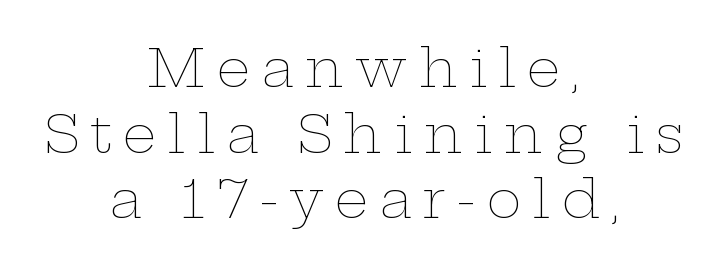
The image shows 53 px thin, wide type, upright; set centered, line spacing 1.24x, unusually wide letter spacing (+0.21 em), not underlined; low stroke contrast and a medium x-height.
